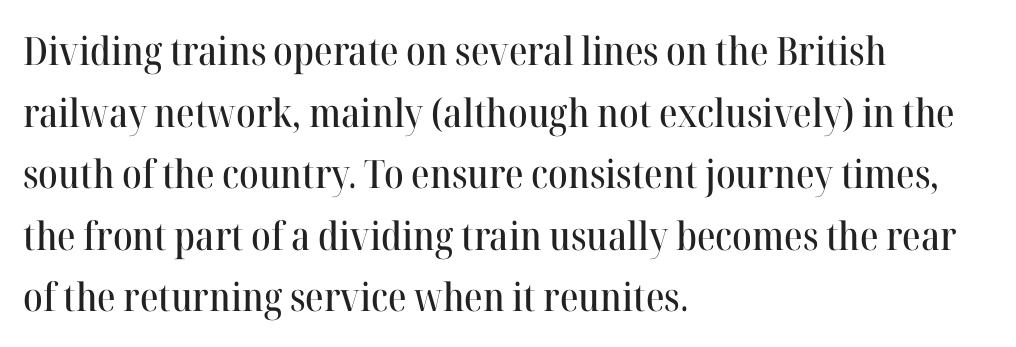
Q: Is the text italic (slanted)? A: No, it is upright.
Q: Is the typeface a serif or a sans-serif typeface? A: Serif.
Q: Is the text underlined? A: No.
Q: How is the paragraph aligned? A: Left-aligned.
Q: Is the spacing between letters normal or unusually wide? A: Normal.
Q: Is the spacing between lines tight, normal or loose? A: Normal.
Q: Width (condensed, normal, or wide)? A: Normal.
Q: Stroke contrast? A: High.
Q: x-height? A: Medium.
Q: Monospaced? A: No.
